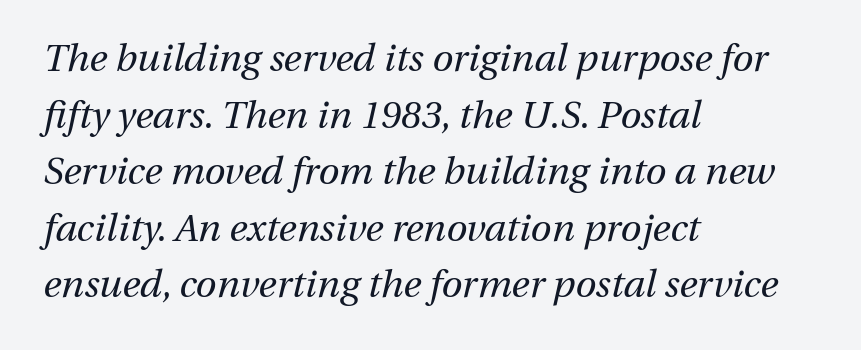
{"italic": "yes", "lean": "right", "slant_degrees": 13, "bold": "no", "weight": "regular", "width": "normal", "stroke_contrast": "medium", "x_height": "medium", "monospaced": "no", "underline": "no", "align": "left", "line_spacing": "normal", "line_spacing_ratio": 1.49, "letter_spacing": "normal", "letter_spacing_em": 0.0, "glyph_px": 38}
